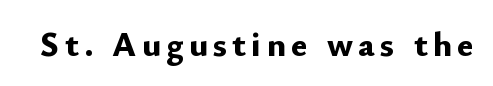
{"serif": "no", "italic": "no", "bold": "yes", "weight": "bold", "width": "normal", "stroke_contrast": "low", "x_height": "small", "monospaced": "no", "underline": "no", "glyph_px": 35}
